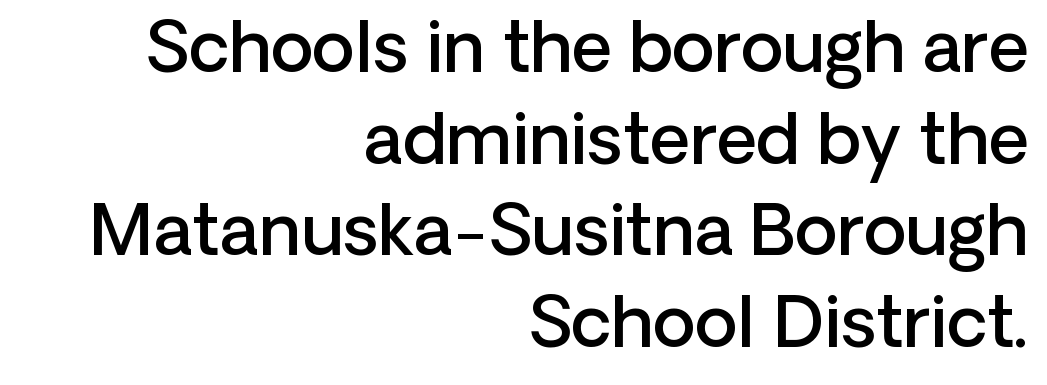
The image shows 70 px semibold sans-serif type, upright; set right-aligned, normal line spacing (1.31x), normal letter spacing, not underlined; low stroke contrast and a medium x-height.
